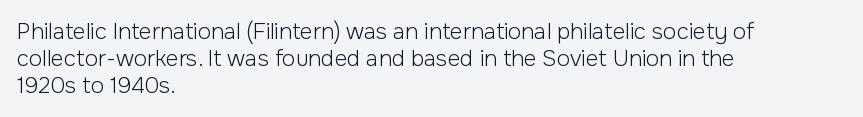
{"italic": "no", "bold": "no", "underline": "no", "align": "left", "line_spacing_ratio": 1.22, "letter_spacing": "normal", "letter_spacing_em": 0.0, "glyph_px": 22}
